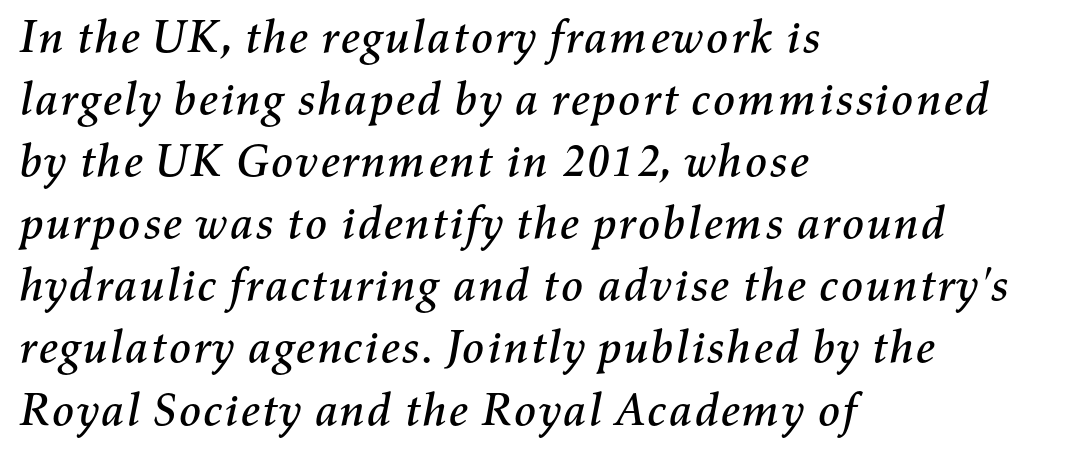
If you drew a ruler down the left edge, every line would touch it. Is the letter spacing exaggerated? No — it looks like the ordinary default. Is this a fixed-width face? No — the glyphs have proportional, varying widths. Clear beneath every line of the passage. The lettering tilts uniformly, giving the passage an italic look. What's the leading like? Ordinary, nothing unusual.
